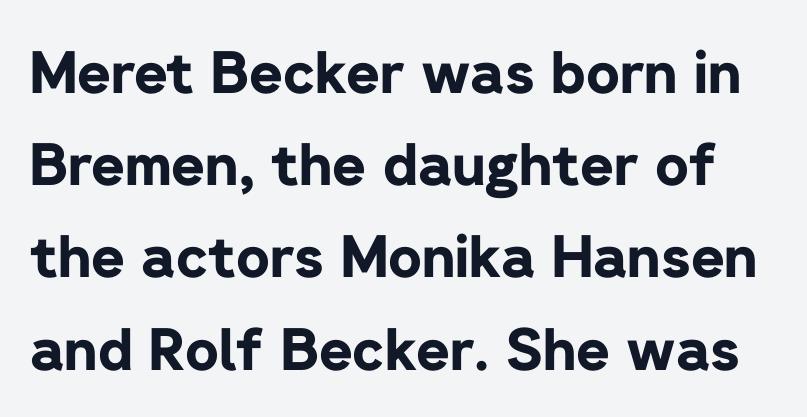
The image shows 58 px bold sans-serif type, upright; set normal line spacing (1.59x), normal letter spacing, not underlined; low stroke contrast and a medium x-height.
